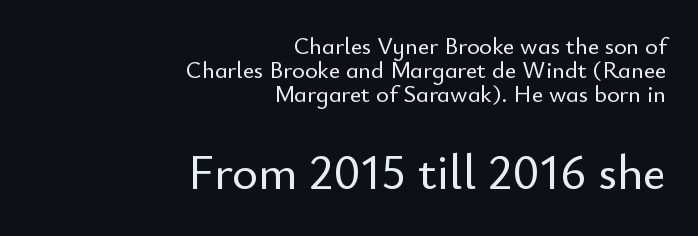
A bare baseline throughout the passage. Is this a sans? Yes — the strokes have no serifs. Do the characters align in a grid? No, the font is proportional. The line texture is even and compact thanks to regular tracking. The font's upright variant was chosen for this text.
